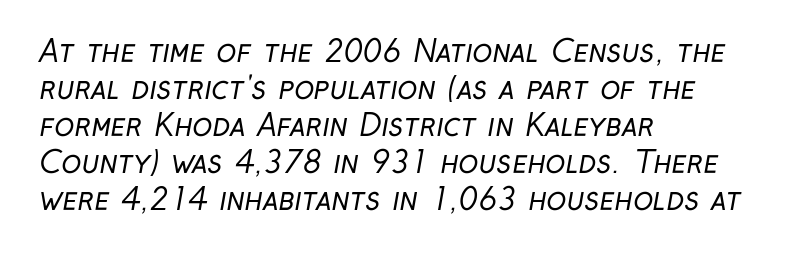
The image shows 30 px regular-weight, condensed sans-serif type; set left-aligned, line spacing 1.23x, normal letter spacing, not underlined; low stroke contrast and a medium x-height.
